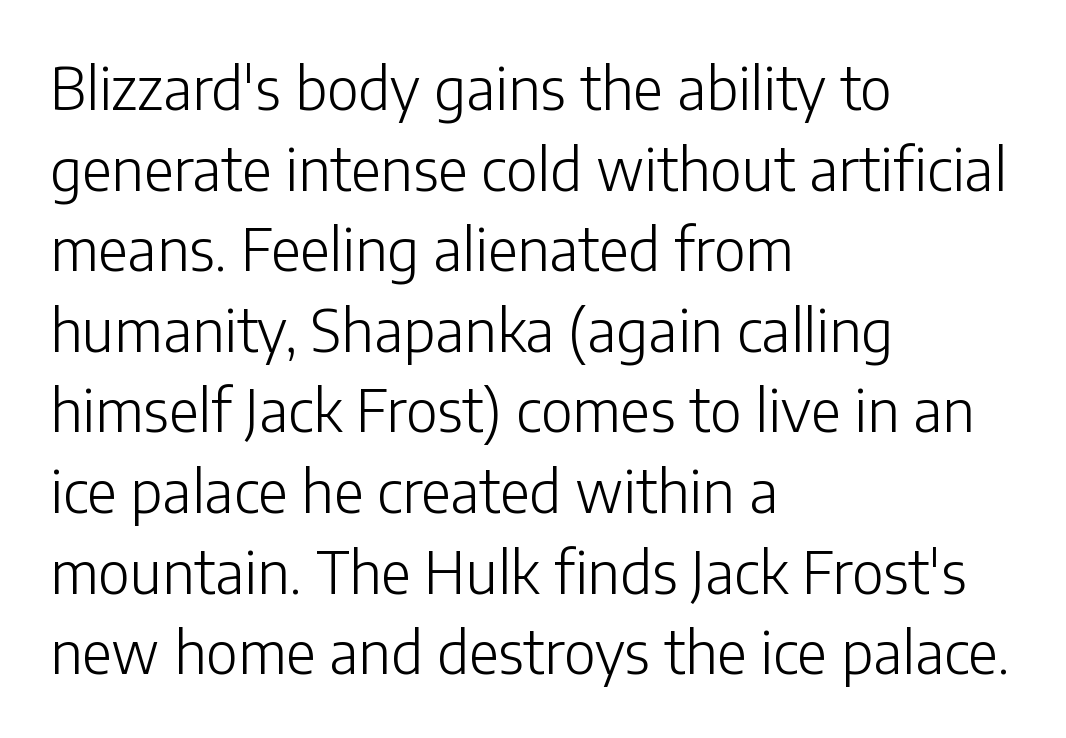
Q: Is the text bold? A: No.
Q: Is the text italic (slanted)? A: No, it is upright.
Q: Is the typeface a serif or a sans-serif typeface? A: Sans-serif.
Q: Is the text underlined? A: No.
Q: How is the paragraph aligned? A: Left-aligned.
Q: Is the spacing between letters normal or unusually wide? A: Normal.
Q: Is the spacing between lines tight, normal or loose? A: Normal.
Q: Width (condensed, normal, or wide)? A: Normal.
Q: Stroke contrast? A: Low.
Q: x-height? A: Medium.
Q: Monospaced? A: No.
